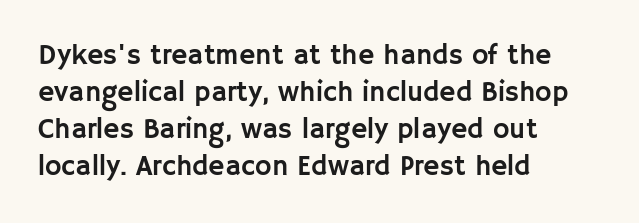
{"serif": "no", "italic": "no", "width": "normal", "stroke_contrast": "low", "x_height": "large", "monospaced": "no", "underline": "no", "align": "left", "line_spacing": "normal", "line_spacing_ratio": 1.32, "letter_spacing": "normal", "letter_spacing_em": 0.0, "glyph_px": 28}
